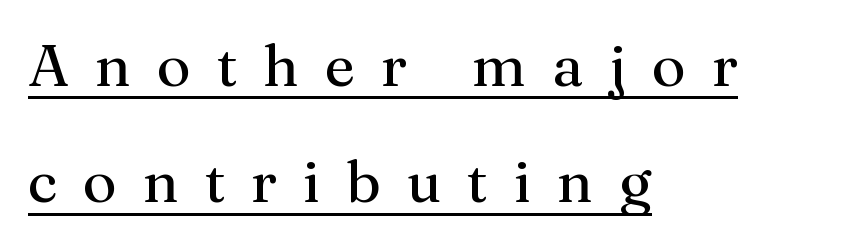
Notice how the stems are strictly vertical — no italics here. Character widths vary here, with narrow letters taking less room than wide ones. Teacher's note: observe the even left margin — that is flush-left alignment. In designer terms, the underline attribute is active on this setting.
